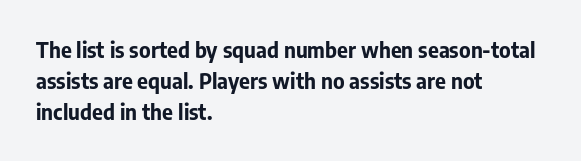
The image shows 21 px bold type, upright; set left-aligned, normal line spacing (1.47x), normal letter spacing, not underlined.
